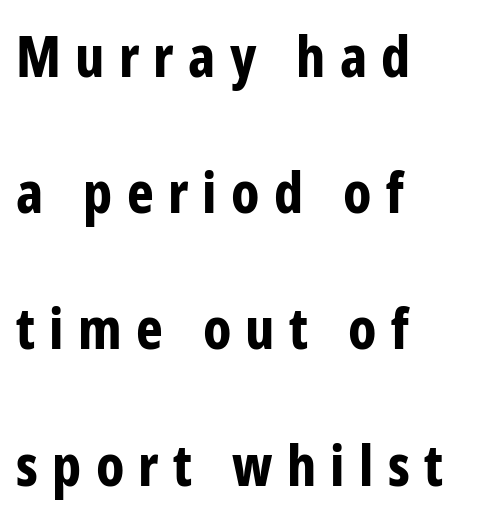
{"serif": "no", "italic": "no", "bold": "yes", "weight": "bold", "width": "condensed", "stroke_contrast": "low", "x_height": "medium", "monospaced": "no", "underline": "no", "align": "left", "line_spacing": "loose", "line_spacing_ratio": 2.39, "letter_spacing": "wide", "letter_spacing_em": 0.25, "glyph_px": 57}
